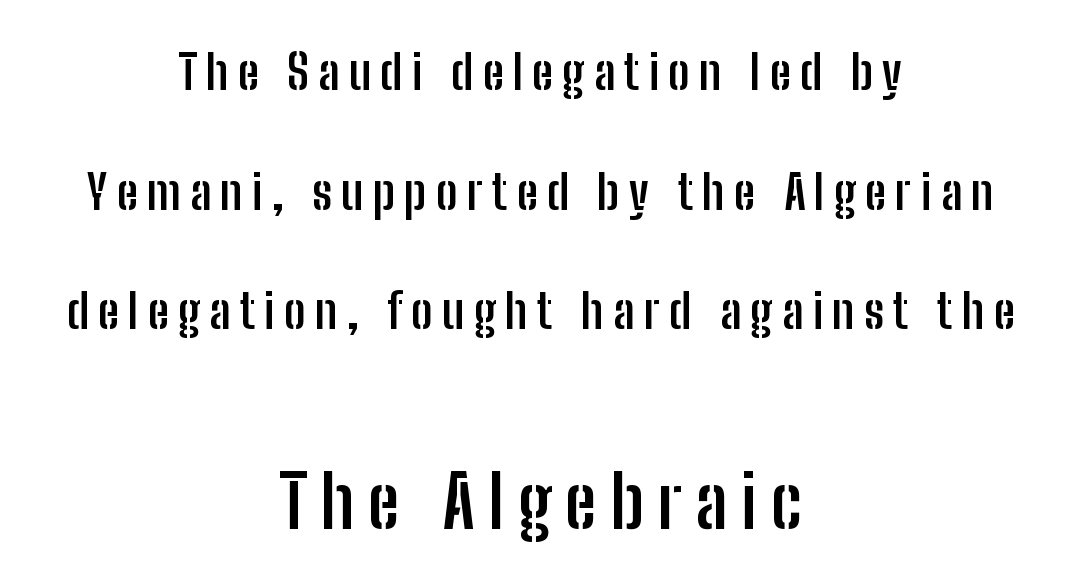
Q: Is the text bold? A: Yes.
Q: Is the text italic (slanted)? A: No, it is upright.
Q: Is the typeface a serif or a sans-serif typeface? A: Sans-serif.
Q: Is the text underlined? A: No.
Q: How is the paragraph aligned? A: Centered.
Q: Is the spacing between lines tight, normal or loose? A: Loose.
Q: Which block of text is set in a larger size, the first (top) or the second (bottom)? A: The second (bottom) one.
Q: Width (condensed, normal, or wide)? A: Condensed.
Q: Stroke contrast? A: Low.
Q: x-height? A: Medium.
Q: Monospaced? A: No.
